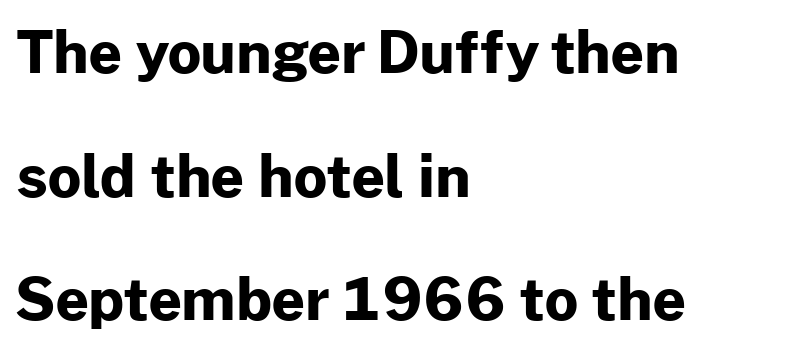
The image shows 58 px bold sans-serif type, upright; set left-aligned, loose line spacing (2.13x), normal letter spacing, not underlined; low stroke contrast and a medium x-height.
